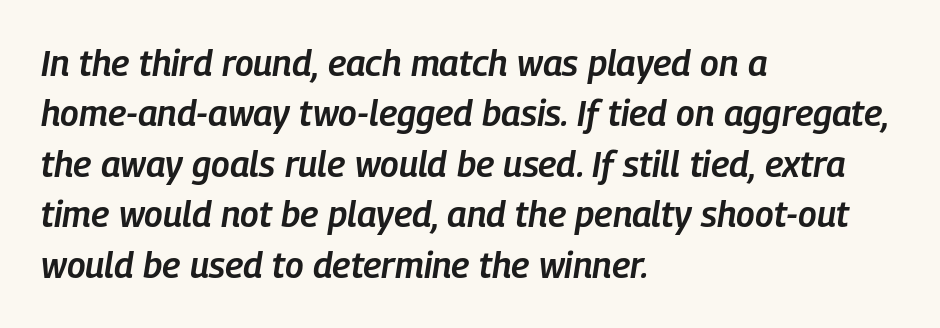
You can tell it's italic because the verticals aren't actually vertical. Varying glyph widths throughout — classic text-font behaviour. This block has exactly the height ordinary leading produces. Letters rest on an invisible, unmarked baseline.
